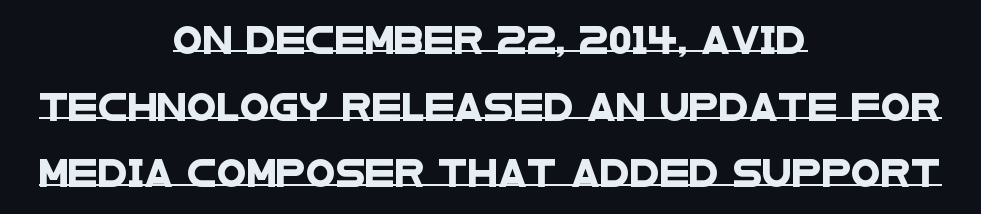
{"underline": "yes", "align": "center", "line_spacing": "loose", "line_spacing_ratio": 2.47, "letter_spacing": "normal", "letter_spacing_em": 0.0, "glyph_px": 27}
